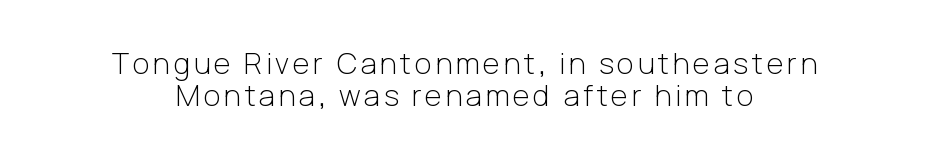
Varying glyph widths throughout — classic text-font behaviour. The baseline area is clear. How would I describe the line gaps? Narrow and economical. This reads as an unemphasized weight, regular at the heaviest. The rendering shows plain stroke endings on the letterforms — a sans-serif design. The letters stand upright; this is a roman face.
